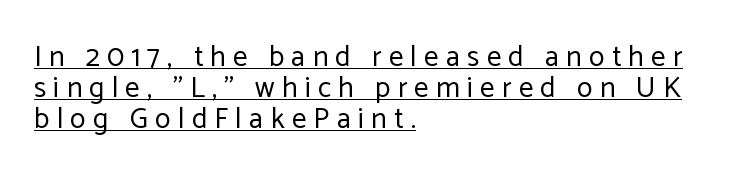
Q: Is the text bold? A: No.
Q: Is the text italic (slanted)? A: No, it is upright.
Q: Is the typeface a serif or a sans-serif typeface? A: Sans-serif.
Q: Is the text underlined? A: Yes.
Q: How is the paragraph aligned? A: Left-aligned.
Q: Is the spacing between letters normal or unusually wide? A: Unusually wide.
Q: Is the spacing between lines tight, normal or loose? A: Tight.
Q: Width (condensed, normal, or wide)? A: Normal.
Q: Stroke contrast? A: Low.
Q: x-height? A: Medium.
Q: Monospaced? A: No.
